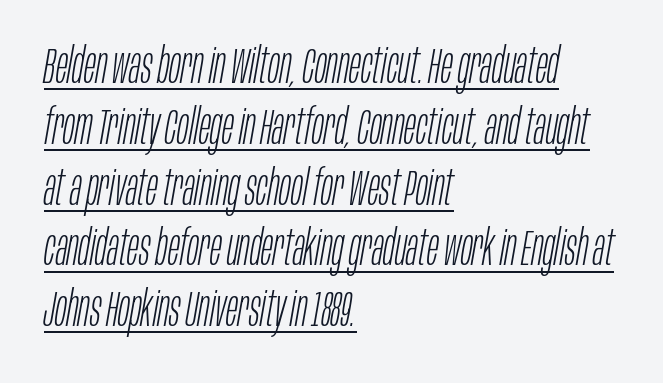
Underlined type. Each letter keeps its own natural width here, so spacing adapts to shape. The paragraph has a hard left edge and a soft right edge. The type is set solid horizontally, with unmodified tracking. Is the stroke heavy? The answer is a plain regular-or-lighter.
